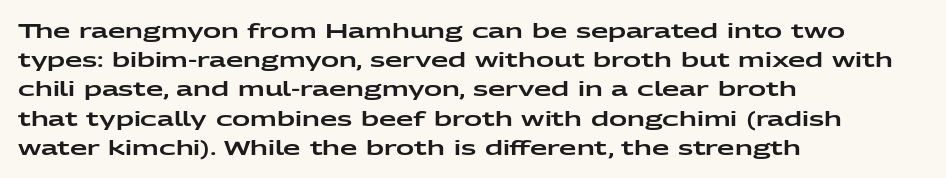
The image shows 20 px text type, upright; set left-aligned, normal line spacing (1.46x), normal letter spacing, not underlined.
